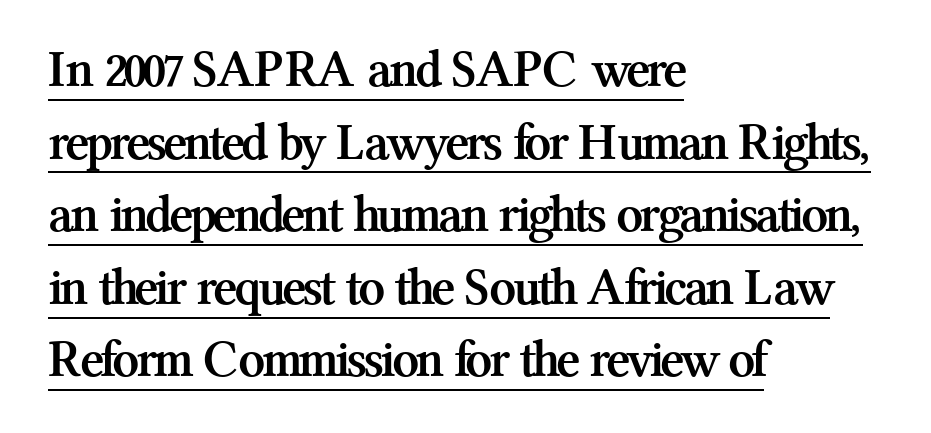
{"serif": "yes", "italic": "no", "bold": "yes", "weight": "semibold", "width": "normal", "stroke_contrast": "medium", "x_height": "medium", "monospaced": "no", "underline": "yes", "align": "left", "line_spacing": "normal", "line_spacing_ratio": 1.37, "letter_spacing": "normal", "letter_spacing_em": 0.0, "glyph_px": 53}
